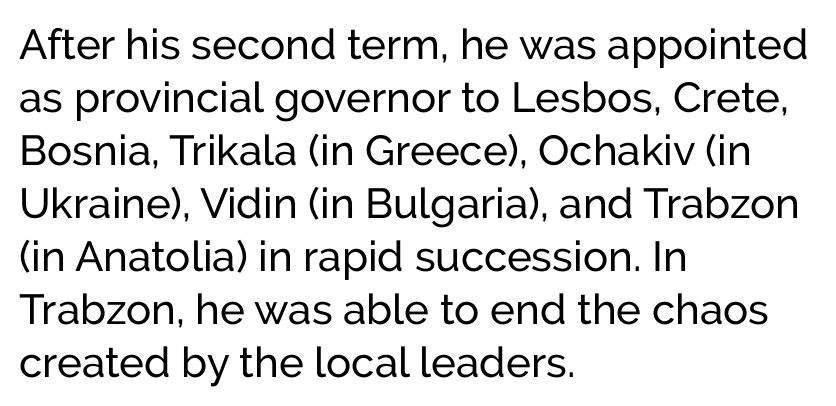
The image shows 42 px regular-weight sans-serif type, upright; set left-aligned, normal line spacing (1.26x), normal letter spacing, not underlined; low stroke contrast and a medium x-height.
